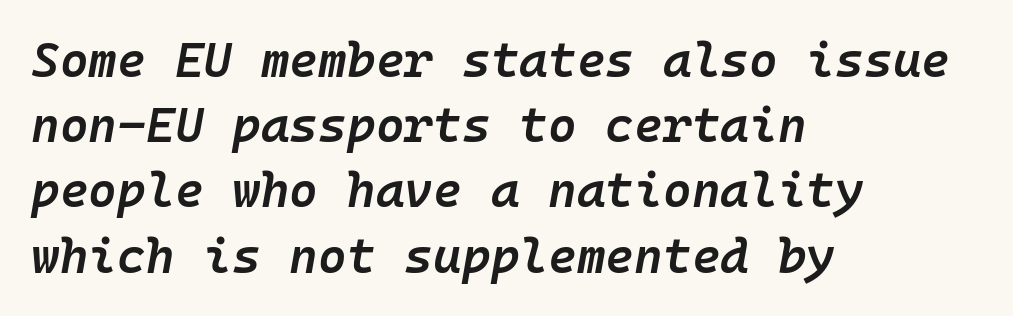
Q: Is the text bold? A: Semi-bold.
Q: Is the text italic (slanted)? A: Yes, it leans right by about 10 degrees.
Q: Is the text underlined? A: No.
Q: How is the paragraph aligned? A: Left-aligned.
Q: Is the spacing between letters normal or unusually wide? A: Normal.
Q: Is the spacing between lines tight, normal or loose? A: Normal.
Q: Width (condensed, normal, or wide)? A: Normal.
Q: Stroke contrast? A: Low.
Q: x-height? A: Medium.
Q: Monospaced? A: Yes.
